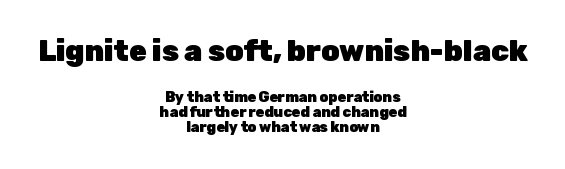
Q: Is the text bold? A: Yes.
Q: Is the text italic (slanted)? A: No, it is upright.
Q: Is the typeface a serif or a sans-serif typeface? A: Sans-serif.
Q: Is the text underlined? A: No.
Q: How is the paragraph aligned? A: Centered.
Q: Is the spacing between letters normal or unusually wide? A: Normal.
Q: Is the spacing between lines tight, normal or loose? A: Tight.
Q: Which block of text is set in a larger size, the first (top) or the second (bottom)? A: The first (top) one.
Q: Width (condensed, normal, or wide)? A: Normal.
Q: Stroke contrast? A: Low.
Q: x-height? A: Medium.
Q: Monospaced? A: No.
